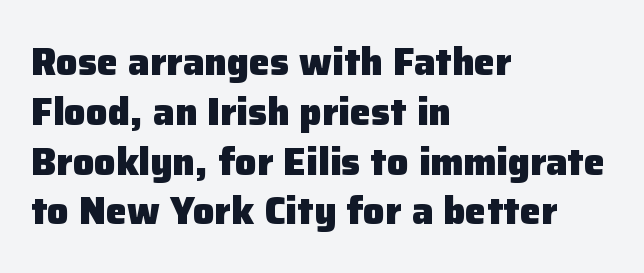
The image shows 38 px heavy sans-serif type, upright; set left-aligned, normal line spacing (1.31x), normal letter spacing, not underlined; low stroke contrast and a medium x-height.
